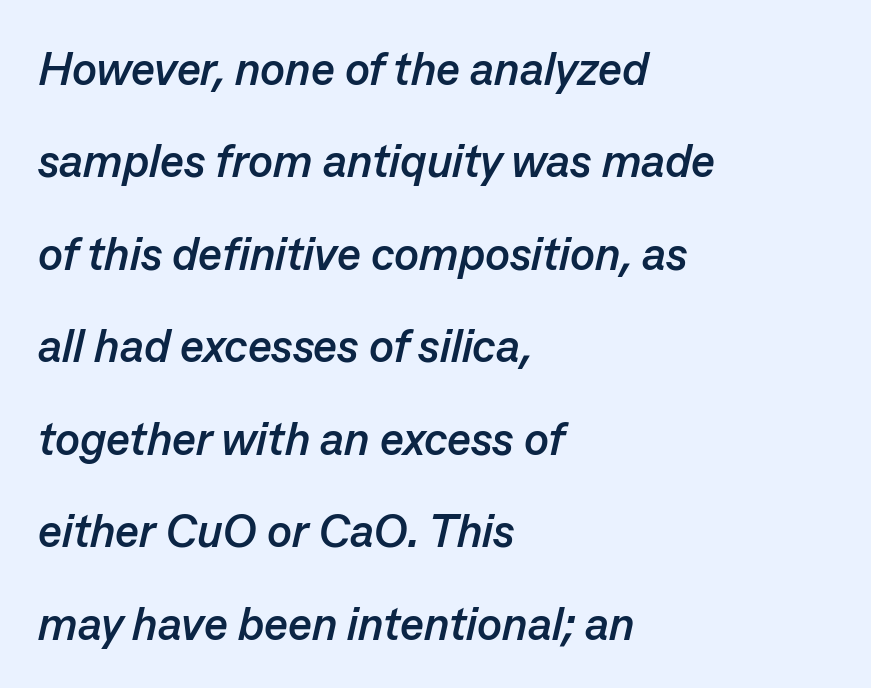
Each line starts at the same left margin while the right side varies. Weight: bold. Note the varied advance widths — an 'i' is clearly narrower than an 'm'. The face used here has a pronounced slope to its letters.
